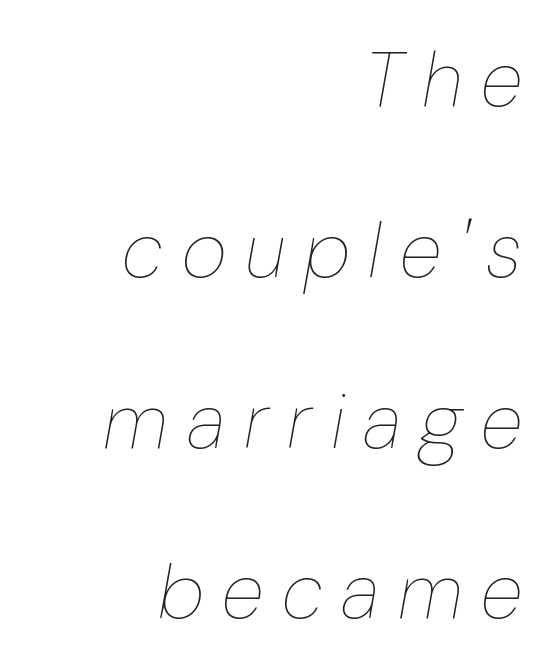
Q: Is the text bold? A: No.
Q: Is the text italic (slanted)? A: Yes, it leans right by about 10 degrees.
Q: Is the text underlined? A: No.
Q: How is the paragraph aligned? A: Right-aligned.
Q: Is the spacing between letters normal or unusually wide? A: Unusually wide.
Q: Is the spacing between lines tight, normal or loose? A: Loose.
Q: Width (condensed, normal, or wide)? A: Normal.
Q: Stroke contrast? A: Low.
Q: x-height? A: Medium.
Q: Monospaced? A: No.
